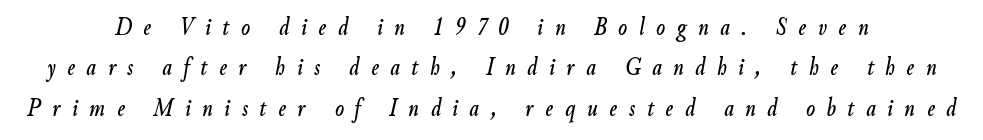
Short note: letters widely spaced. Normally led — the rows are evenly, conventionally spaced. The strip under each line holds only bare page. Quick note: italic.
